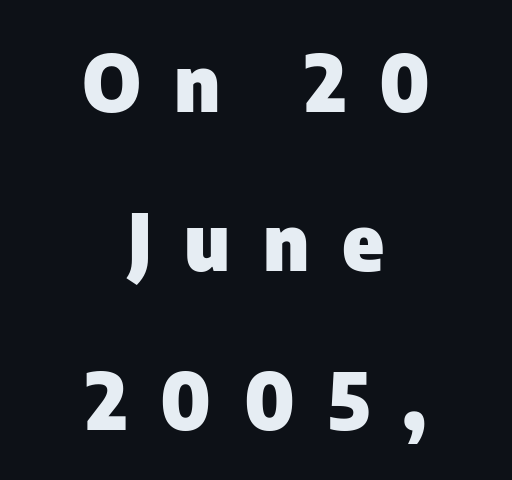
Strokes here are thick enough to call this a true bold. Reading down the column, the eye jumps a long way to each next line. The designer went with a sans here, leaving each stem footless. The passage shown has open, widely tracked lettering throughout.
